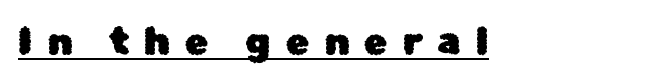
Q: Is the text italic (slanted)? A: No, it is upright.
Q: Is the typeface a serif or a sans-serif typeface? A: Sans-serif.
Q: Is the text underlined? A: Yes.
Q: Is the spacing between letters normal or unusually wide? A: Unusually wide.
Q: Width (condensed, normal, or wide)? A: Normal.
Q: Stroke contrast? A: Low.
Q: x-height? A: Medium.
Q: Monospaced? A: No.
